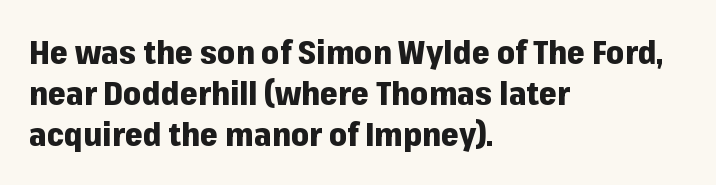
Posture: straight, roman, zero tilt. The block of text has a typical density, with ordinary space between rows. Unlike a traditional serif, this face leaves its strokes unadorned. Unmarked baselines from the first word to the last.
